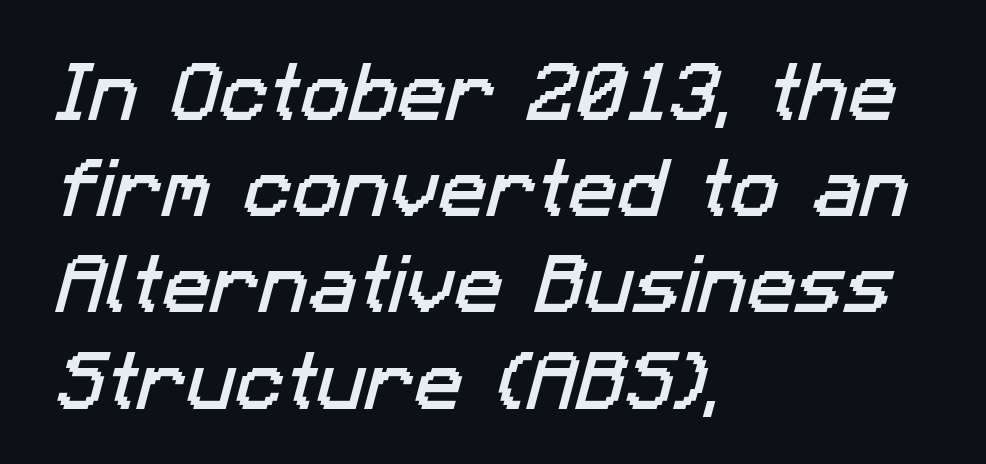
The image shows 65 px sans-serif type; set left-aligned, normal line spacing (1.48x), normal letter spacing, not underlined; low stroke contrast and a medium x-height.
